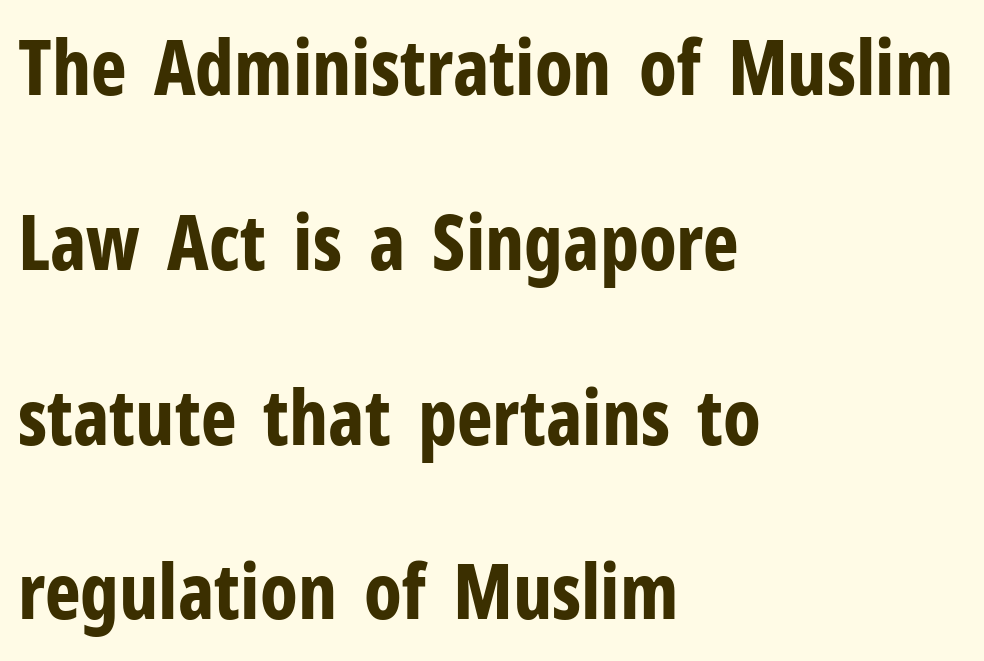
The image shows 76 px bold, condensed sans-serif type, upright; set left-aligned, loose line spacing (2.3x), normal letter spacing, not underlined; low stroke contrast and a medium x-height.
